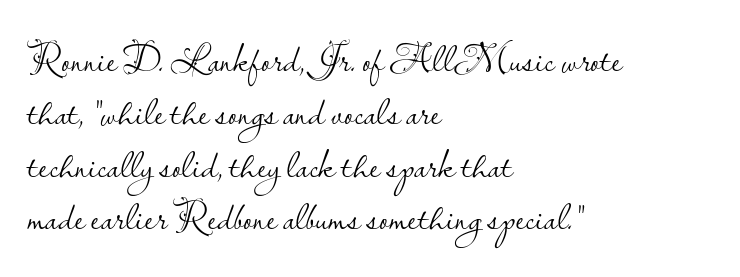
Each word holds together tightly as a unit, with standard inter-letter gaps. The glyphs are unaccompanied by any horizontal stroke below them. Varying glyph widths throughout — classic text-font behaviour. The characters are drawn with everyday or finer stroke widths.
